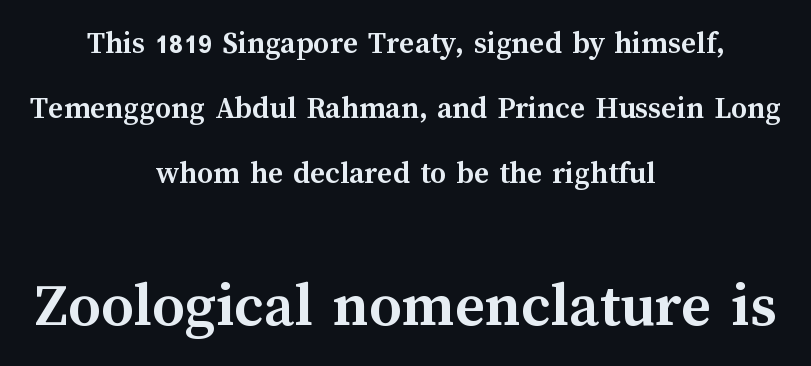
Q: Is the text bold? A: Yes.
Q: Is the text italic (slanted)? A: No, it is upright.
Q: Is the text underlined? A: No.
Q: How is the paragraph aligned? A: Centered.
Q: Is the spacing between letters normal or unusually wide? A: Normal.
Q: Is the spacing between lines tight, normal or loose? A: Loose.
Q: Which block of text is set in a larger size, the first (top) or the second (bottom)? A: The second (bottom) one.
Q: Width (condensed, normal, or wide)? A: Normal.
Q: Stroke contrast? A: Medium.
Q: x-height? A: Medium.
Q: Monospaced? A: No.
